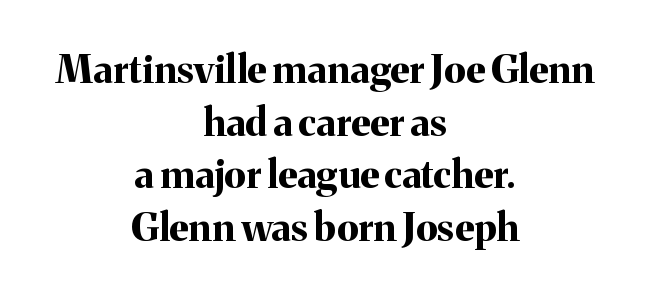
The image shows 39 px bold serif type, upright; set centered, normal line spacing (1.35x), normal letter spacing, not underlined; medium stroke contrast and a medium x-height.
